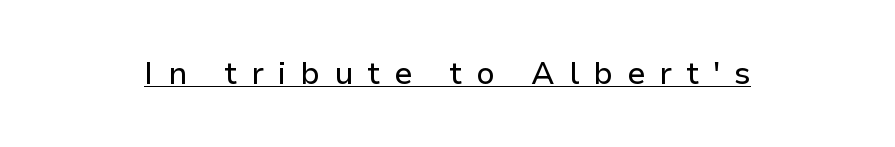
The letters advance in unequal steps, a hallmark of proportional type. This rendering features underlined lettering. Is there any slant? The stems are plumb. The letterforms stand isolated, each surrounded by extra space. The characters display no serif detailing; their extremities are plain.
